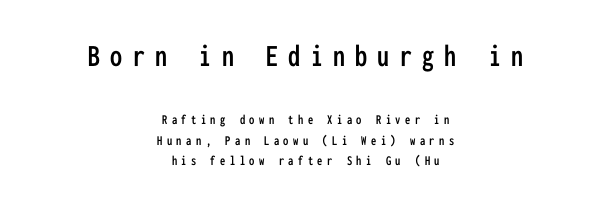
Q: Is the text italic (slanted)? A: No, it is upright.
Q: Is the typeface a serif or a sans-serif typeface? A: Sans-serif.
Q: Is the text underlined? A: No.
Q: How is the paragraph aligned? A: Centered.
Q: Is the spacing between letters normal or unusually wide? A: Unusually wide.
Q: Is the spacing between lines tight, normal or loose? A: Normal.
Q: Which block of text is set in a larger size, the first (top) or the second (bottom)? A: The first (top) one.
Q: Width (condensed, normal, or wide)? A: Condensed.
Q: Stroke contrast? A: Low.
Q: x-height? A: Medium.
Q: Monospaced? A: Yes.
